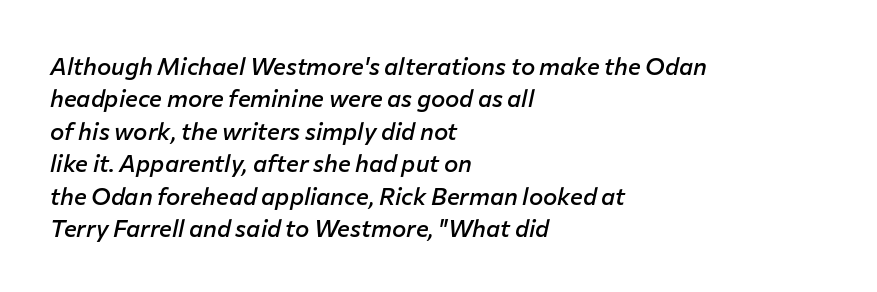
Horizontally, the lines are justified to the leading edge only. Letters rest on an invisible, unmarked baseline. Bold? Not quite — semibold, heavier than regular but stopping short. Rows of type keep a routine distance in the vertical direction. Caption: standard tracking, unaltered. Notice how the stems are inclined rather than vertical — that's the hallmark of italics.
